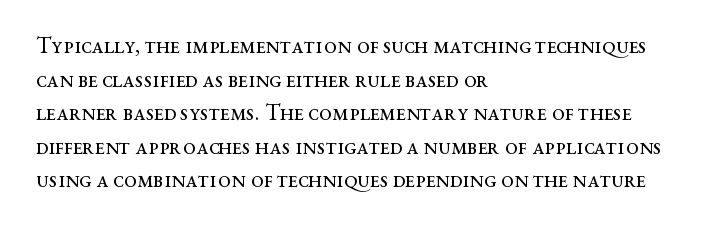
{"italic": "no", "bold": "no", "underline": "no", "align": "left", "line_spacing": "normal", "line_spacing_ratio": 1.46, "letter_spacing": "normal", "letter_spacing_em": 0.0, "glyph_px": 23}
